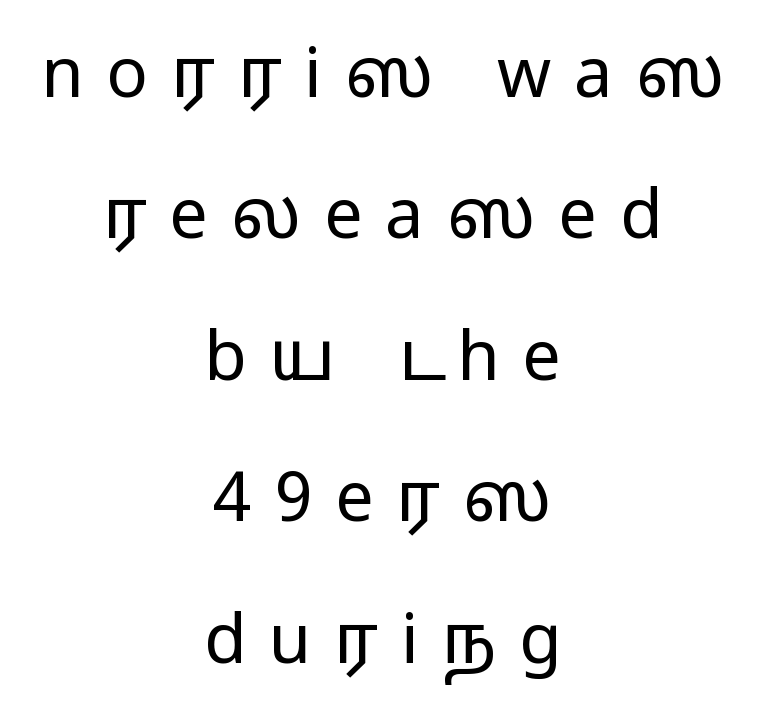
{"serif": "no", "italic": "no", "bold": "no", "weight": "regular", "width": "wide", "stroke_contrast": "low", "x_height": "medium", "monospaced": "no", "underline": "no", "align": "center", "line_spacing": "loose", "line_spacing_ratio": 2.05, "letter_spacing": "wide", "letter_spacing_em": 0.33, "glyph_px": 69}
